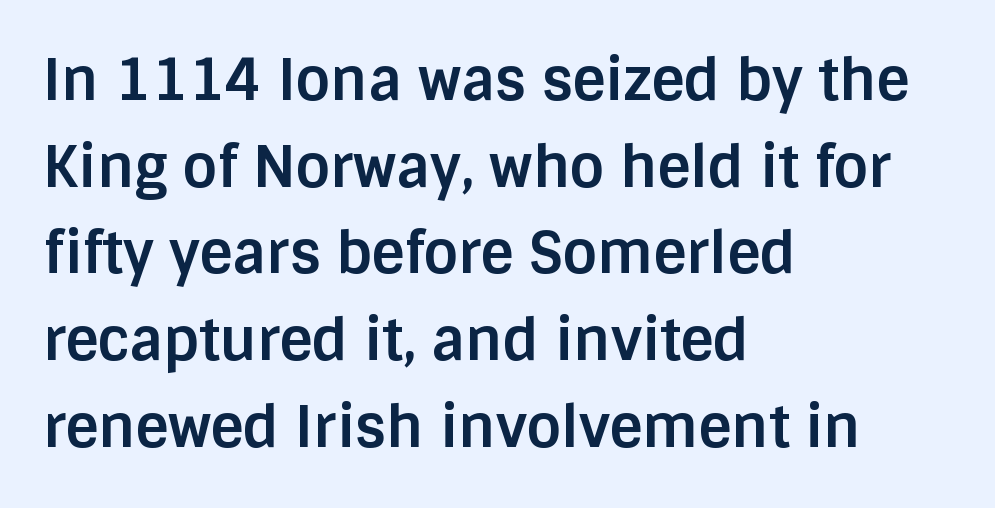
The image shows 57 px bold sans-serif type, upright; set left-aligned, normal line spacing (1.52x), normal letter spacing, not underlined; low stroke contrast and a large x-height.
